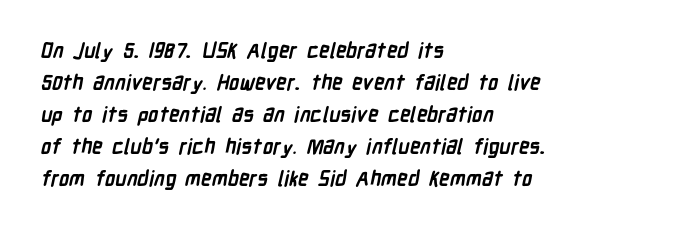
The image shows 21 px bold type; set left-aligned, normal line spacing (1.52x), normal letter spacing, not underlined.
